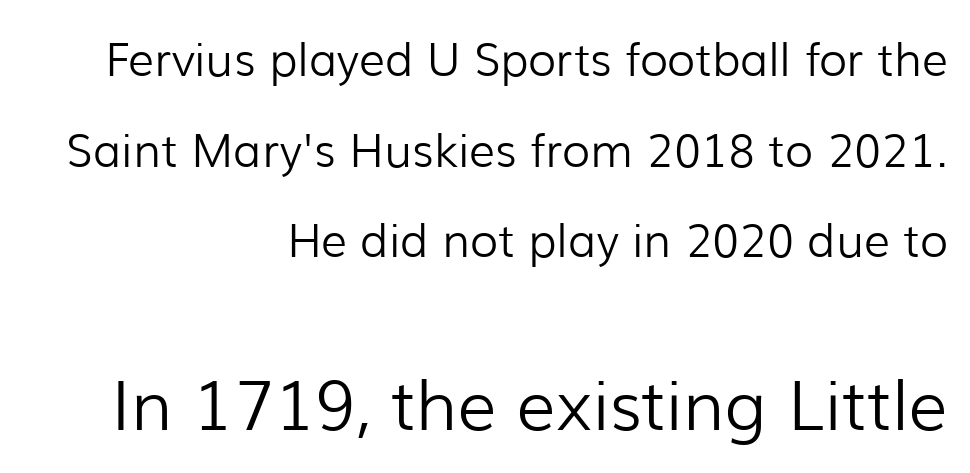
Q: Is the text bold? A: No.
Q: Is the text italic (slanted)? A: No, it is upright.
Q: Is the typeface a serif or a sans-serif typeface? A: Sans-serif.
Q: Is the text underlined? A: No.
Q: How is the paragraph aligned? A: Right-aligned.
Q: Is the spacing between letters normal or unusually wide? A: Normal.
Q: Is the spacing between lines tight, normal or loose? A: Loose.
Q: Which block of text is set in a larger size, the first (top) or the second (bottom)? A: The second (bottom) one.
Q: Width (condensed, normal, or wide)? A: Normal.
Q: Stroke contrast? A: Low.
Q: x-height? A: Medium.
Q: Monospaced? A: No.
